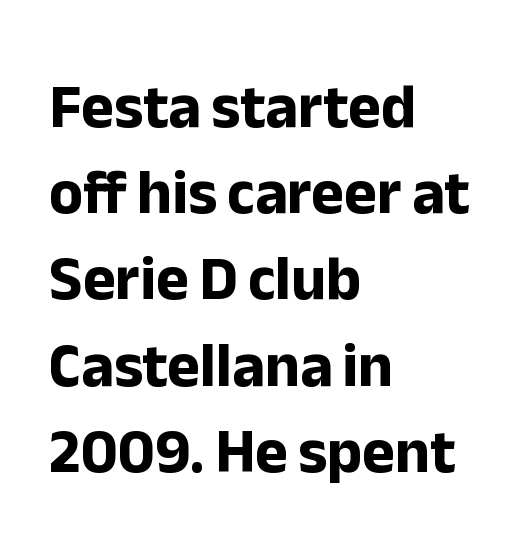
The image shows 62 px bold sans-serif type, upright; set left-aligned, normal line spacing (1.39x), normal letter spacing, not underlined; low stroke contrast and a medium x-height.
